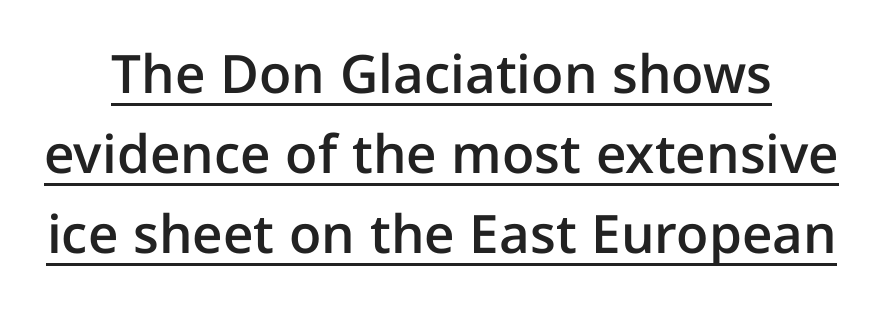
{"serif": "no", "italic": "no", "bold": "semi", "weight": "semibold", "width": "normal", "stroke_contrast": "low", "x_height": "medium", "monospaced": "no", "underline": "yes", "line_spacing": "normal", "line_spacing_ratio": 1.51, "letter_spacing": "normal", "letter_spacing_em": 0.0, "glyph_px": 53}
